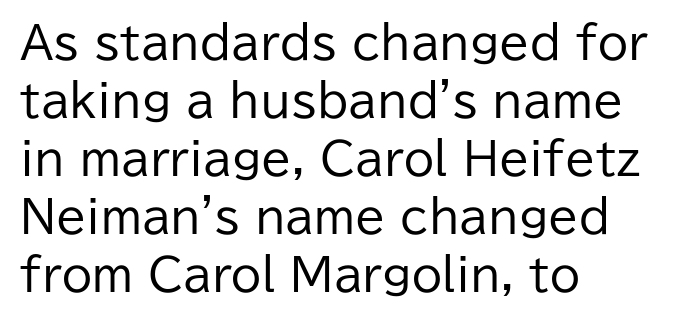
{"serif": "no", "italic": "no", "bold": "no", "weight": "regular", "width": "normal", "stroke_contrast": "low", "x_height": "medium", "monospaced": "no", "underline": "no", "align": "left", "line_spacing": "normal", "line_spacing_ratio": 1.32, "letter_spacing": "normal", "letter_spacing_em": 0.0, "glyph_px": 44}
